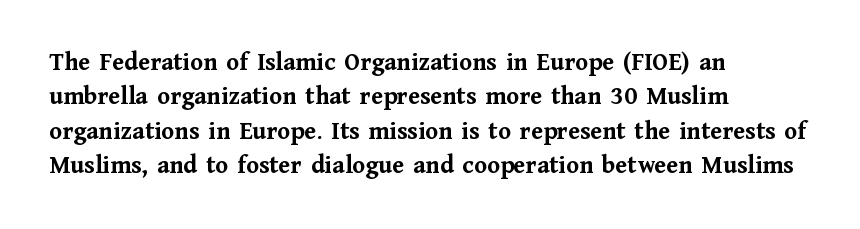
Q: Is the text bold? A: Yes.
Q: Is the text italic (slanted)? A: No, it is upright.
Q: Is the text underlined? A: No.
Q: How is the paragraph aligned? A: Left-aligned.
Q: Is the spacing between letters normal or unusually wide? A: Normal.
Q: Is the spacing between lines tight, normal or loose? A: Normal.
